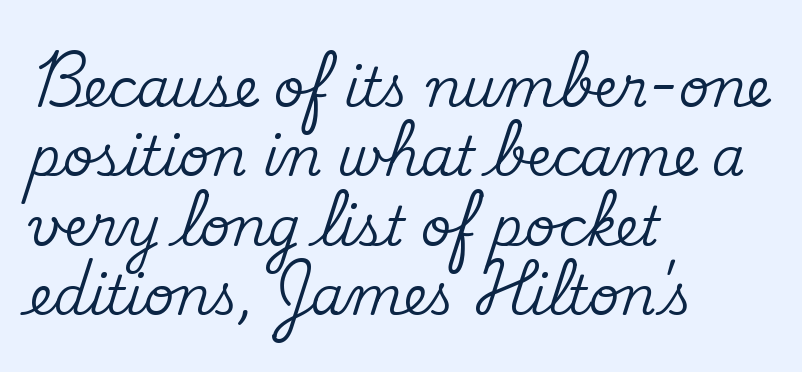
The space beneath each line is pristine and unruled. Observe the ordinary spacing: letters are neighbours, not strangers. Whoever set this chose a conventional vertical rhythm. The setting favours the left margin, as ordinary paragraphs usually do.
